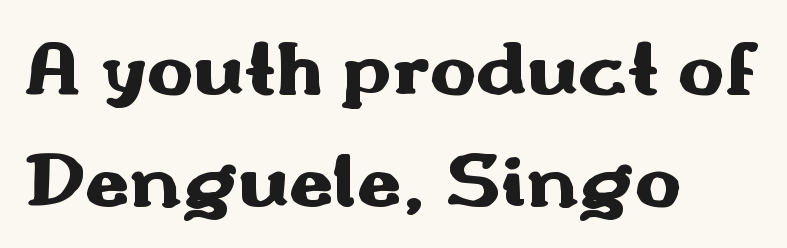
{"serif": "no", "italic": "no", "bold": "yes", "weight": "heavy", "width": "wide", "stroke_contrast": "medium", "x_height": "small", "monospaced": "no", "underline": "no", "align": "left", "line_spacing": "normal", "line_spacing_ratio": 1.44, "letter_spacing": "normal", "letter_spacing_em": 0.0, "glyph_px": 78}
